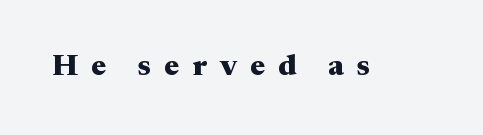
The image shows 30 px heavy, wide serif type, upright; set unusually wide letter spacing (+0.43 em), not underlined; medium stroke contrast and a medium x-height.
